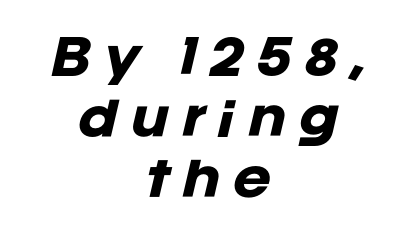
Q: Is the text bold? A: Yes.
Q: Is the text italic (slanted)? A: Yes, it leans right by about 12 degrees.
Q: Is the text underlined? A: No.
Q: How is the paragraph aligned? A: Centered.
Q: Is the spacing between letters normal or unusually wide? A: Unusually wide.
Q: Is the spacing between lines tight, normal or loose? A: Normal.
Q: Width (condensed, normal, or wide)? A: Normal.
Q: Stroke contrast? A: Low.
Q: x-height? A: Large.
Q: Monospaced? A: No.
